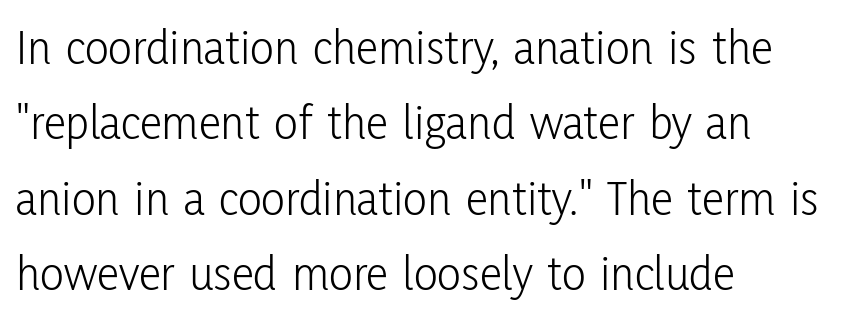
Q: Is the text bold? A: No.
Q: Is the text italic (slanted)? A: No, it is upright.
Q: Is the typeface a serif or a sans-serif typeface? A: Sans-serif.
Q: Is the text underlined? A: No.
Q: How is the paragraph aligned? A: Left-aligned.
Q: Is the spacing between letters normal or unusually wide? A: Normal.
Q: Is the spacing between lines tight, normal or loose? A: Normal.
Q: Width (condensed, normal, or wide)? A: Condensed.
Q: Stroke contrast? A: Low.
Q: x-height? A: Medium.
Q: Monospaced? A: No.
